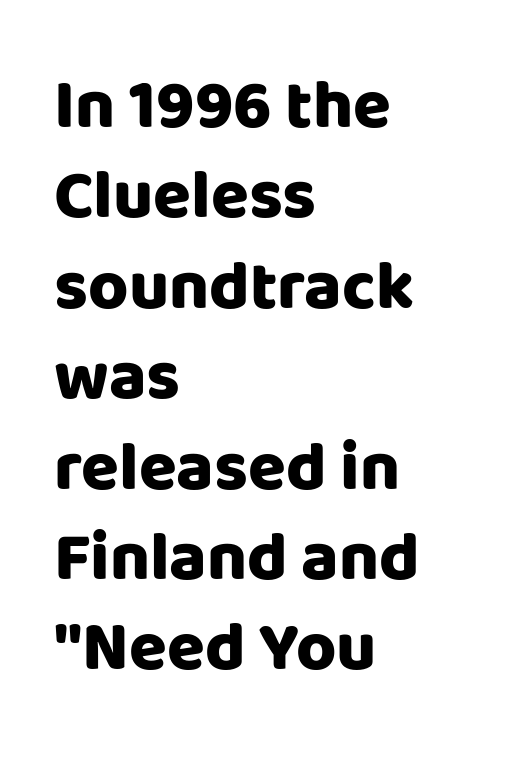
{"serif": "no", "italic": "no", "bold": "yes", "weight": "heavy", "width": "normal", "stroke_contrast": "low", "x_height": "large", "monospaced": "no", "underline": "no", "align": "left", "line_spacing": "normal", "line_spacing_ratio": 1.31, "letter_spacing": "normal", "letter_spacing_em": 0.0, "glyph_px": 69}
